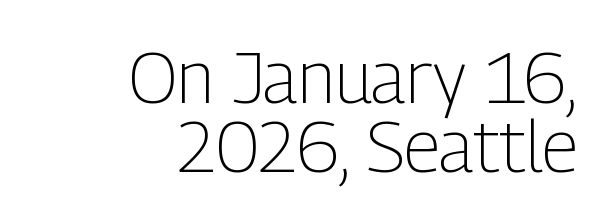
Q: Is the text bold? A: No.
Q: Is the text italic (slanted)? A: No, it is upright.
Q: Is the typeface a serif or a sans-serif typeface? A: Sans-serif.
Q: Is the text underlined? A: No.
Q: How is the paragraph aligned? A: Right-aligned.
Q: Is the spacing between letters normal or unusually wide? A: Normal.
Q: Is the spacing between lines tight, normal or loose? A: Tight.
Q: Width (condensed, normal, or wide)? A: Condensed.
Q: Stroke contrast? A: Low.
Q: x-height? A: Medium.
Q: Monospaced? A: No.
